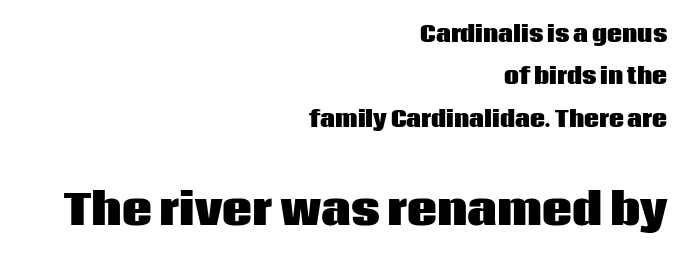
Q: Is the text bold? A: Yes.
Q: Is the text italic (slanted)? A: No, it is upright.
Q: Is the typeface a serif or a sans-serif typeface? A: Sans-serif.
Q: Is the text underlined? A: No.
Q: How is the paragraph aligned? A: Right-aligned.
Q: Is the spacing between letters normal or unusually wide? A: Normal.
Q: Is the spacing between lines tight, normal or loose? A: Loose.
Q: Which block of text is set in a larger size, the first (top) or the second (bottom)? A: The second (bottom) one.
Q: Width (condensed, normal, or wide)? A: Normal.
Q: Stroke contrast? A: Low.
Q: x-height? A: Large.
Q: Monospaced? A: No.
